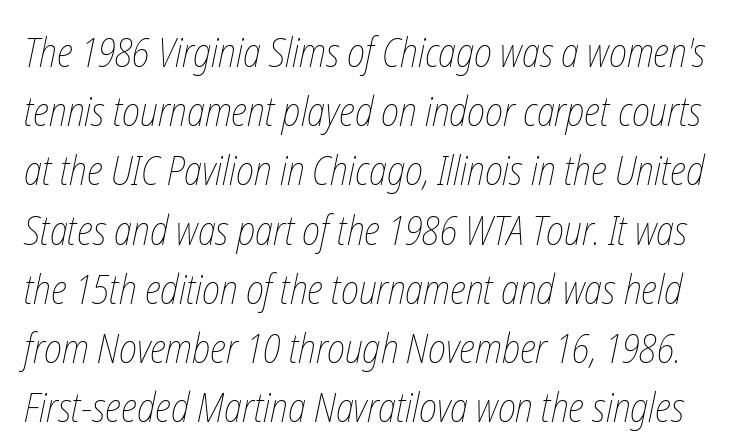
The image shows 40 px thin, condensed type; set normal line spacing (1.48x), normal letter spacing, not underlined; low stroke contrast and a medium x-height.
